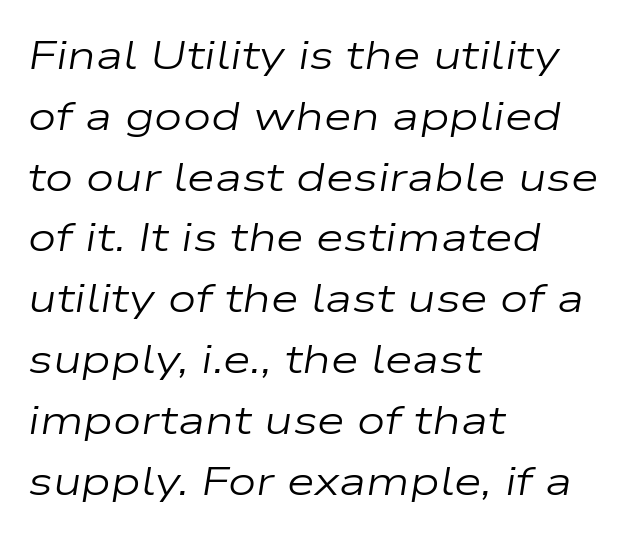
The image shows 40 px regular-weight, wide type, italic (leaning right); set left-aligned, normal line spacing (1.52x), normal letter spacing, not underlined; low stroke contrast and a medium x-height.
